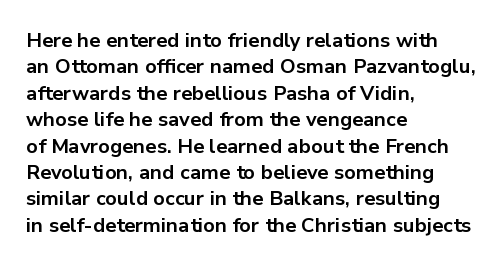
The image shows 20 px bold type, upright; set left-aligned, normal line spacing (1.32x), normal letter spacing, not underlined.
